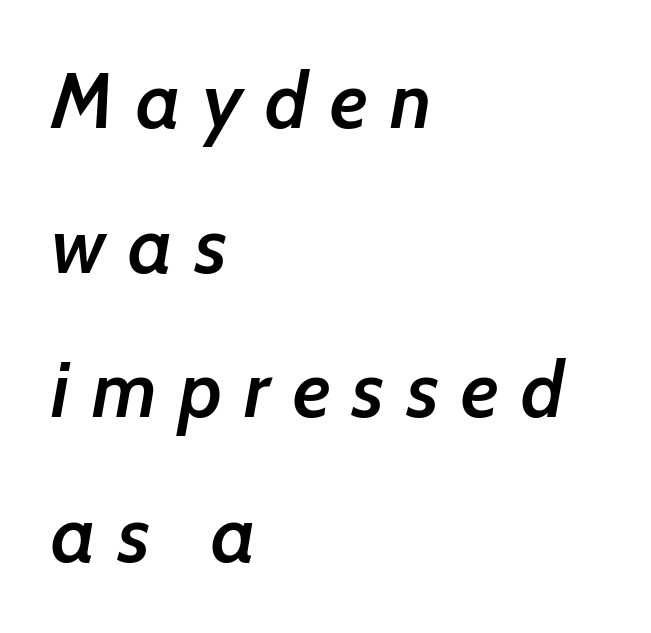
The image shows 79 px semibold type, italic (leaning right); set left-aligned, line spacing 1.83x, unusually wide letter spacing (+0.28 em), not underlined; low stroke contrast and a medium x-height.
